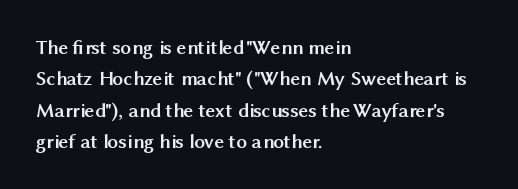
Q: Is the text bold? A: Yes.
Q: Is the text italic (slanted)? A: No, it is upright.
Q: Is the text underlined? A: No.
Q: How is the paragraph aligned? A: Left-aligned.
Q: Is the spacing between letters normal or unusually wide? A: Normal.
Q: Is the spacing between lines tight, normal or loose? A: Normal.
